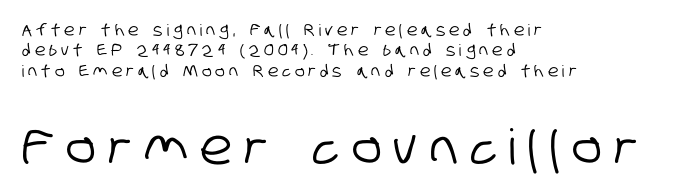
The image shows 49 px condensed sans-serif type; set left-aligned, normal line spacing (1.28x), unusually wide letter spacing (+0.26 em), not underlined; the second (bottom) block is 3.06x larger; low stroke contrast and a large x-height.
